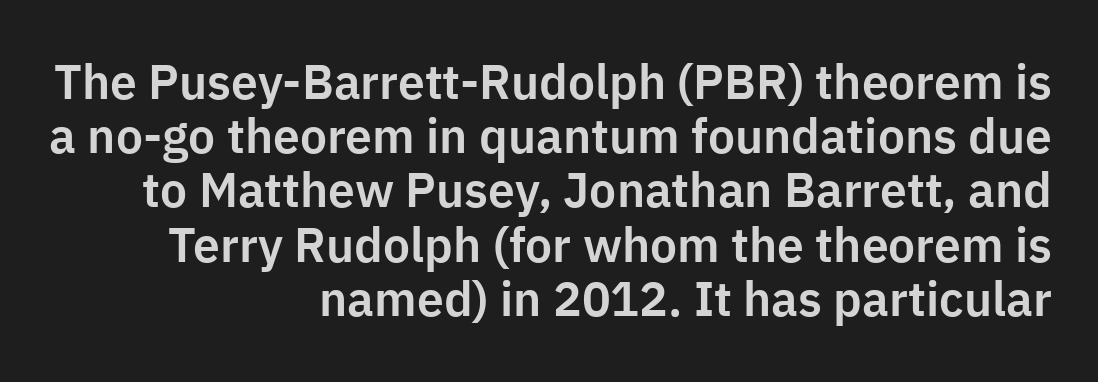
The image shows 48 px sans-serif type, upright; set right-aligned, tight line spacing (1.13x), normal letter spacing, not underlined; low stroke contrast and a medium x-height.
